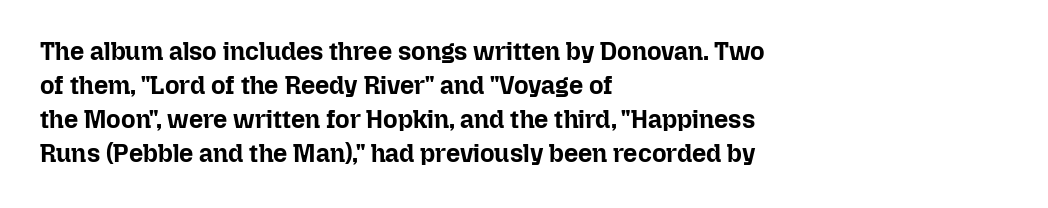
The image shows 25 px bold type, upright; set left-aligned, normal line spacing (1.36x), normal letter spacing, not underlined.
